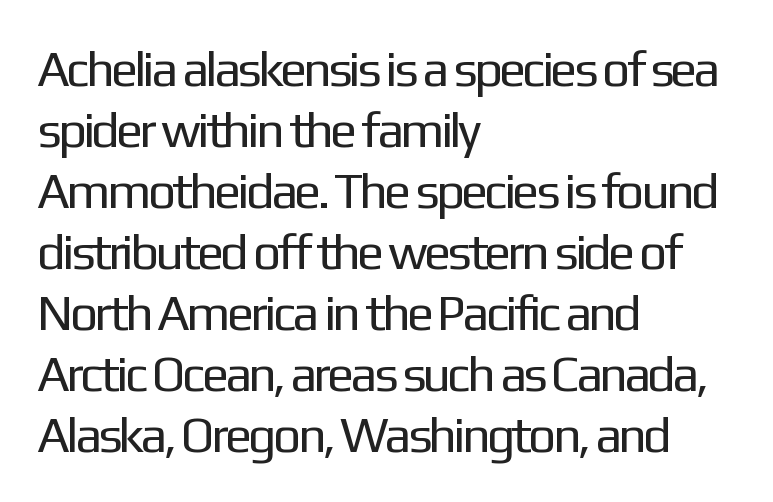
Q: Is the text bold? A: No.
Q: Is the text italic (slanted)? A: No, it is upright.
Q: Is the typeface a serif or a sans-serif typeface? A: Sans-serif.
Q: Is the text underlined? A: No.
Q: How is the paragraph aligned? A: Left-aligned.
Q: Is the spacing between letters normal or unusually wide? A: Normal.
Q: Width (condensed, normal, or wide)? A: Normal.
Q: Stroke contrast? A: Low.
Q: x-height? A: Medium.
Q: Monospaced? A: No.
